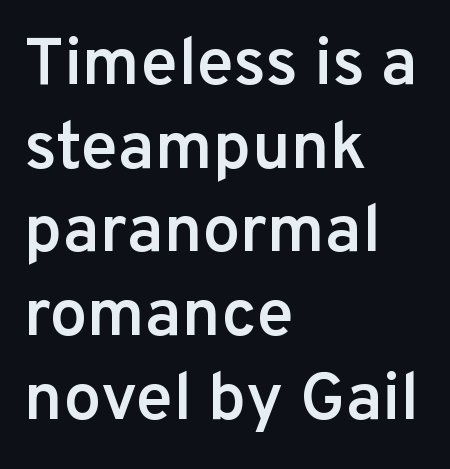
Q: Is the text bold? A: Semi-bold.
Q: Is the text italic (slanted)? A: No, it is upright.
Q: Is the typeface a serif or a sans-serif typeface? A: Sans-serif.
Q: Is the text underlined? A: No.
Q: How is the paragraph aligned? A: Left-aligned.
Q: Is the spacing between letters normal or unusually wide? A: Normal.
Q: Is the spacing between lines tight, normal or loose? A: Normal.
Q: Width (condensed, normal, or wide)? A: Normal.
Q: Stroke contrast? A: Low.
Q: x-height? A: Medium.
Q: Monospaced? A: No.
